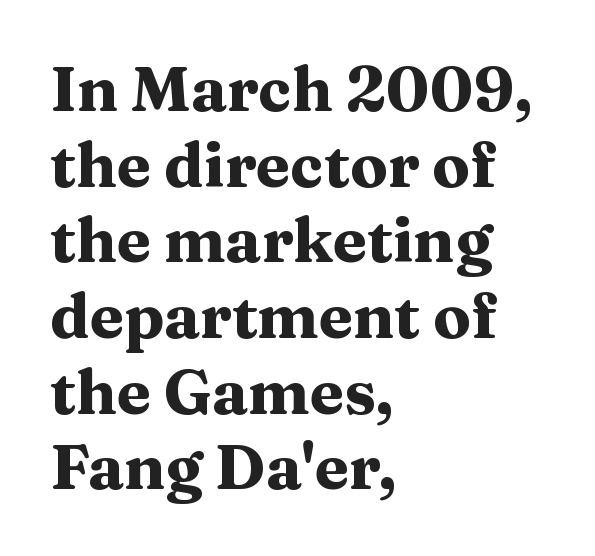
Notice how the stems are strictly vertical — no italics here. Yep, those are serifs on the letters. Proportional: the letters do not fall into vertical columns. Casual observation: everything's shoved over to the left. The letters sit at their default tracking, neither squeezed nor spread.
